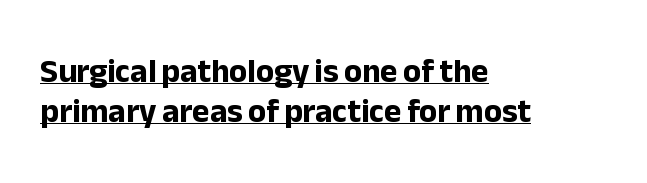
The image shows 33 px bold sans-serif type, upright; set left-aligned, line spacing 1.21x, normal letter spacing, underlined; low stroke contrast and a medium x-height.
